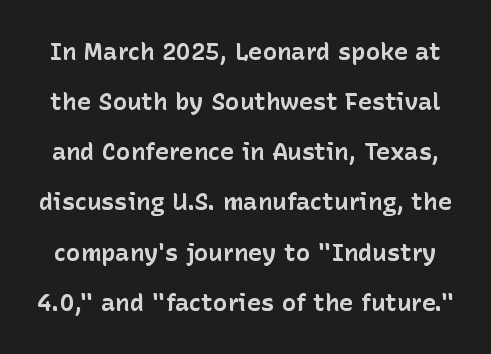
Q: Is the text bold? A: Yes.
Q: Is the text italic (slanted)? A: No, it is upright.
Q: Is the text underlined? A: No.
Q: Is the spacing between letters normal or unusually wide? A: Normal.
Q: Is the spacing between lines tight, normal or loose? A: Loose.
